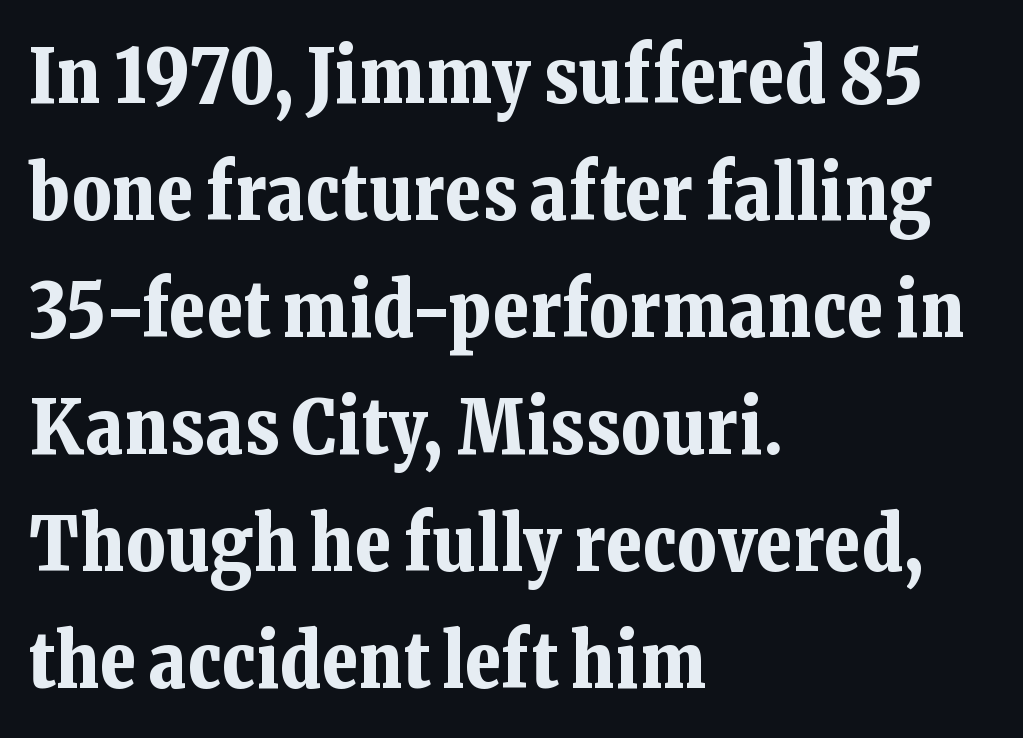
Q: Is the text bold? A: Yes.
Q: Is the text italic (slanted)? A: No, it is upright.
Q: Is the typeface a serif or a sans-serif typeface? A: Serif.
Q: Is the text underlined? A: No.
Q: How is the paragraph aligned? A: Left-aligned.
Q: Is the spacing between letters normal or unusually wide? A: Normal.
Q: Is the spacing between lines tight, normal or loose? A: Normal.
Q: Width (condensed, normal, or wide)? A: Normal.
Q: Stroke contrast? A: Low.
Q: x-height? A: Medium.
Q: Monospaced? A: No.
